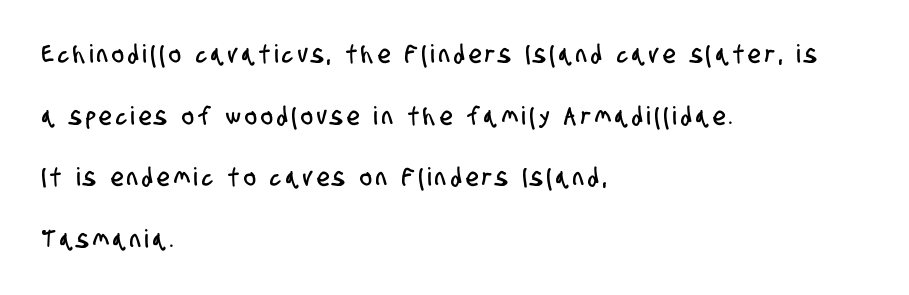
Q: Is the text underlined? A: No.
Q: How is the paragraph aligned? A: Left-aligned.
Q: Is the spacing between lines tight, normal or loose? A: Loose.
